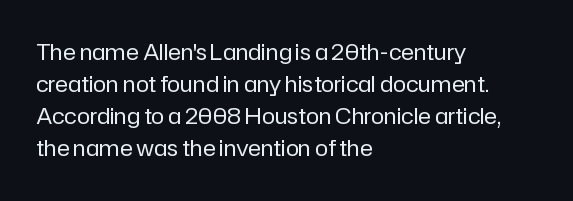
Weight: in the light-to-regular range. These lines keep a tight, regular rhythm from letter to letter. Any mark beneath the type? The region is blank. Left-aligned paragraph, ragged on the right. If you drew a line through each stem, it would be perfectly vertical. Honestly, the row spacing looks completely unremarkable.
